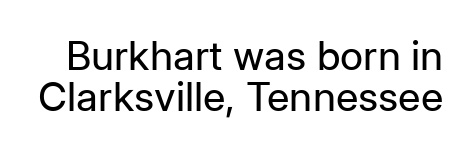
Q: Is the text bold? A: No.
Q: Is the text italic (slanted)? A: No, it is upright.
Q: Is the typeface a serif or a sans-serif typeface? A: Sans-serif.
Q: Is the text underlined? A: No.
Q: Is the spacing between letters normal or unusually wide? A: Normal.
Q: Is the spacing between lines tight, normal or loose? A: Tight.
Q: Width (condensed, normal, or wide)? A: Normal.
Q: Stroke contrast? A: Low.
Q: x-height? A: Medium.
Q: Monospaced? A: No.
